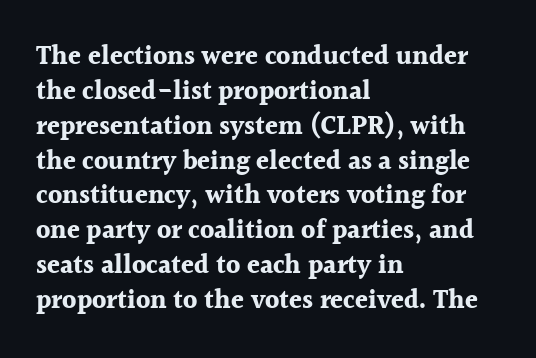
Q: Is the text bold? A: Yes.
Q: Is the text italic (slanted)? A: No, it is upright.
Q: Is the text underlined? A: No.
Q: How is the paragraph aligned? A: Left-aligned.
Q: Is the spacing between letters normal or unusually wide? A: Normal.
Q: Is the spacing between lines tight, normal or loose? A: Normal.
